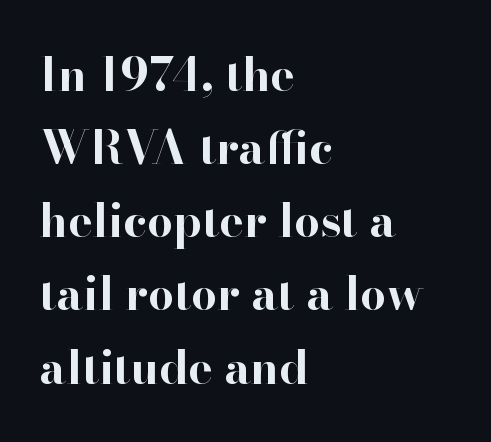
Left-aligned paragraph, ragged on the right. To sum up the face: it has serifs. Tall strokes in this sample are plumb rather than angled. Is this a fixed-width face? No — the glyphs have proportional, varying widths. A full-strength bold gives these letters their thick strokes. The specimen omits any rule beneath the text block's lines.
